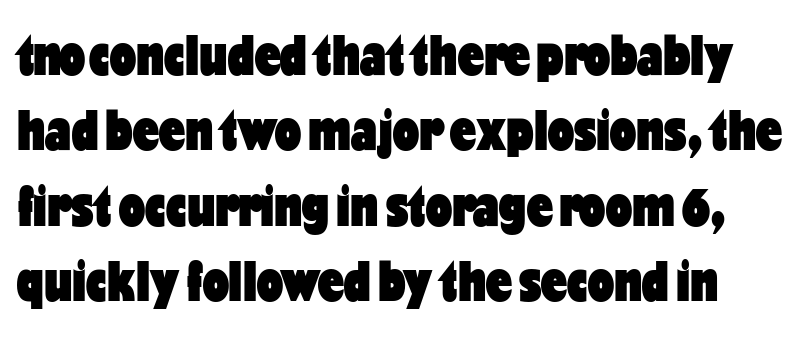
The image shows 58 px heavy, condensed sans-serif type, upright; set normal line spacing (1.3x), normal letter spacing, not underlined; low stroke contrast and a medium x-height.
